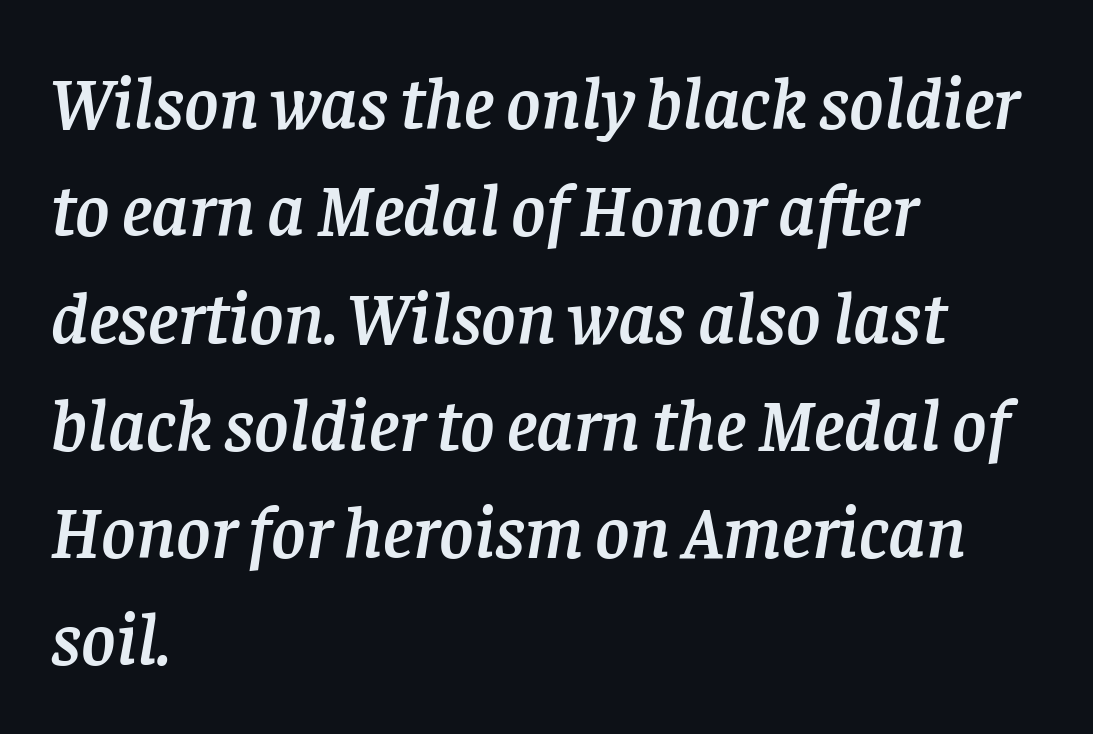
Q: Is the text italic (slanted)? A: Yes, it leans right by about 8 degrees.
Q: Is the typeface a serif or a sans-serif typeface? A: Serif.
Q: Is the text underlined? A: No.
Q: How is the paragraph aligned? A: Left-aligned.
Q: Is the spacing between letters normal or unusually wide? A: Normal.
Q: Is the spacing between lines tight, normal or loose? A: Normal.
Q: Width (condensed, normal, or wide)? A: Normal.
Q: Stroke contrast? A: Low.
Q: x-height? A: Large.
Q: Monospaced? A: No.
